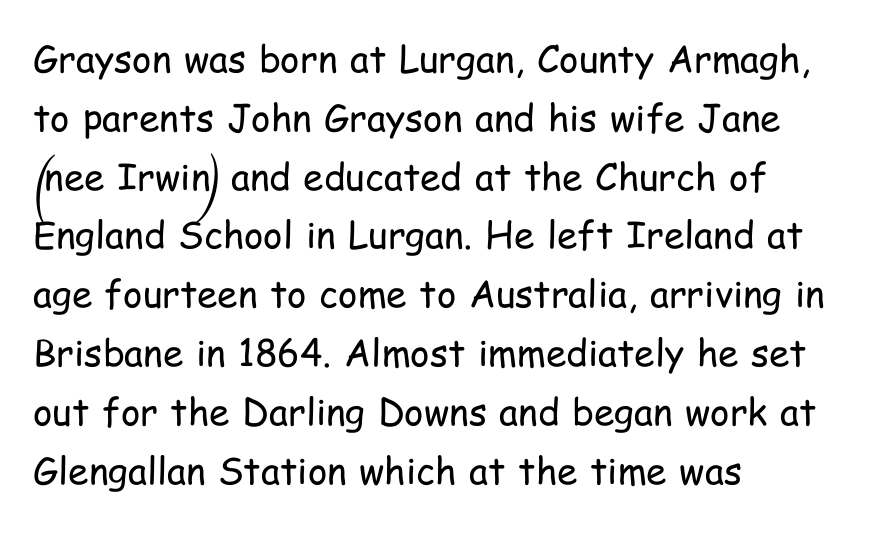
{"serif": "no", "italic": "no", "bold": "no", "weight": "regular", "width": "condensed", "stroke_contrast": "low", "x_height": "medium", "monospaced": "no", "underline": "no", "align": "left", "line_spacing": "normal", "line_spacing_ratio": 1.59, "letter_spacing": "normal", "letter_spacing_em": 0.0, "glyph_px": 37}
